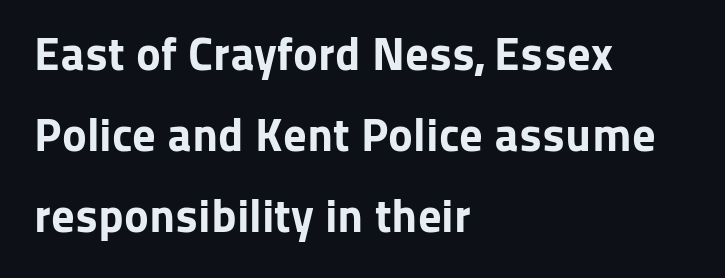
What weight is shown? A full bold with thick strokes. This sample has the flowing, uneven cadence of proportional lettering. The font's upright variant was chosen for this text. This is sans-serif lettering, the kind often seen on screens and signage. These lines stack with their left ends in a neat column.
